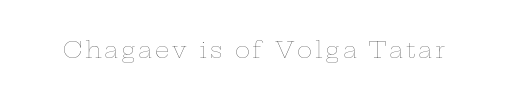
{"italic": "no", "bold": "no", "underline": "no", "glyph_px": 23}
